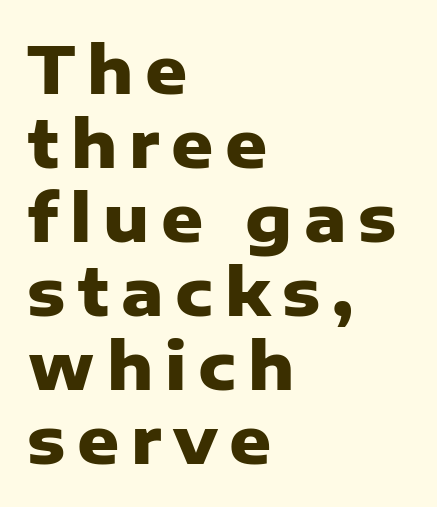
The image shows 65 px heavy sans-serif type, upright; set left-aligned, tight line spacing (1.14x), not underlined; low stroke contrast and a medium x-height.
